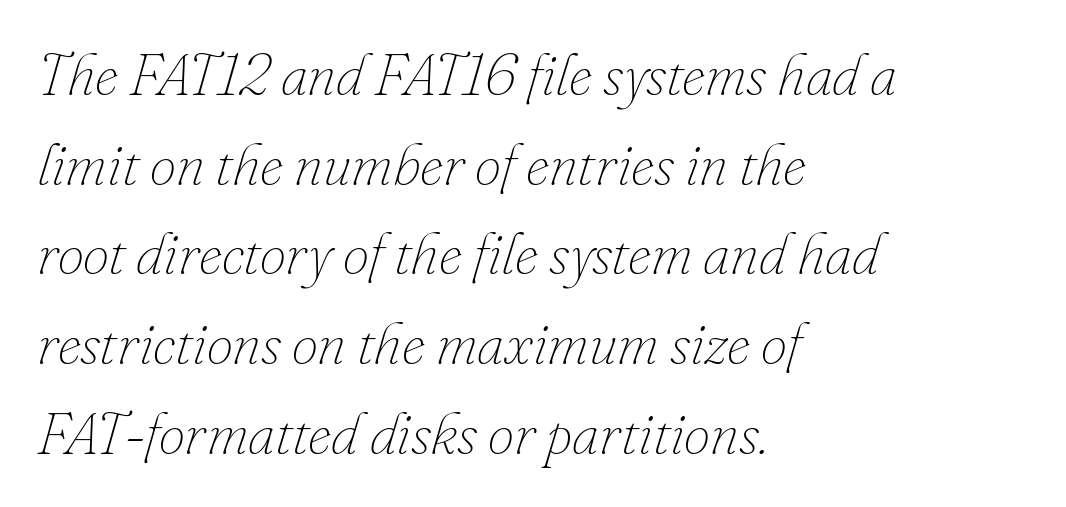
{"italic": "yes", "lean": "right", "slant_degrees": 16, "bold": "no", "weight": "thin", "width": "normal", "stroke_contrast": "low", "x_height": "small", "monospaced": "no", "underline": "no", "align": "left", "line_spacing": "normal", "line_spacing_ratio": 1.52, "letter_spacing": "normal", "letter_spacing_em": 0.0, "glyph_px": 59}
